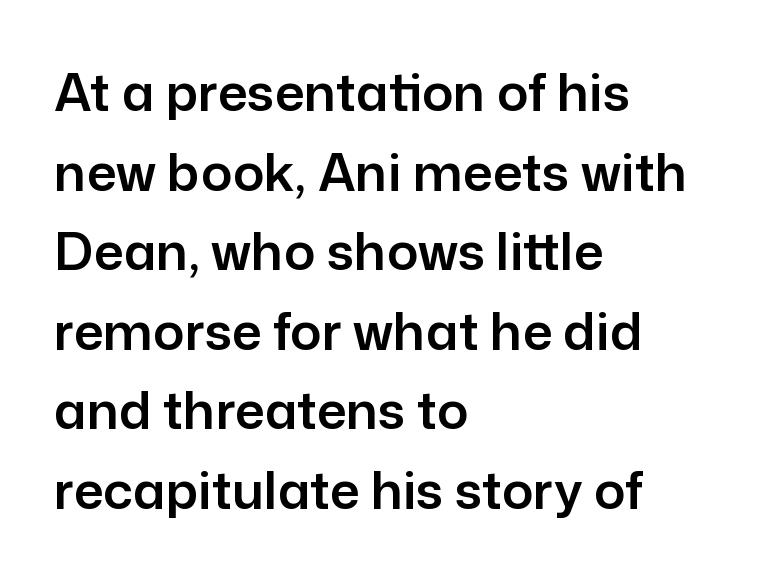
The line texture is even and compact thanks to regular tracking. This is the regular roman posture of the typeface. Each new line begins a customary step beneath the previous one. The passage shown is not underscored anywhere.
